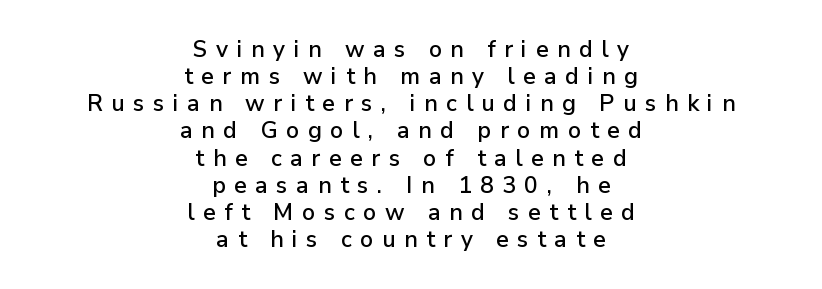
The image shows 23 px text type, upright; set centered, line spacing 1.18x, unusually wide letter spacing (+0.37 em), not underlined.
